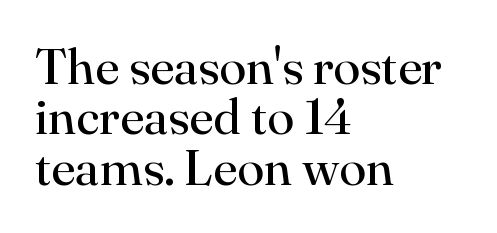
Q: Is the text bold? A: No.
Q: Is the text italic (slanted)? A: No, it is upright.
Q: Is the typeface a serif or a sans-serif typeface? A: Serif.
Q: Is the text underlined? A: No.
Q: How is the paragraph aligned? A: Left-aligned.
Q: Is the spacing between letters normal or unusually wide? A: Normal.
Q: Is the spacing between lines tight, normal or loose? A: Tight.
Q: Width (condensed, normal, or wide)? A: Normal.
Q: Stroke contrast? A: High.
Q: x-height? A: Small.
Q: Monospaced? A: No.
